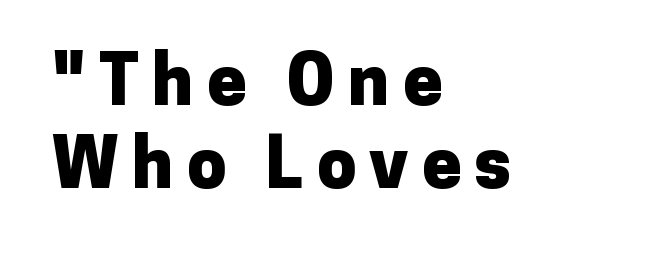
Stroke thickness is high; the sample reads as a true bold. You can tell from the bare stems that sans-serif type was used. The foot of each line stays bare and open. These lines are rendered in a variable-pitch font. Do the letters lean? They stand straight. Each line starts at the same left margin while the right side varies.
